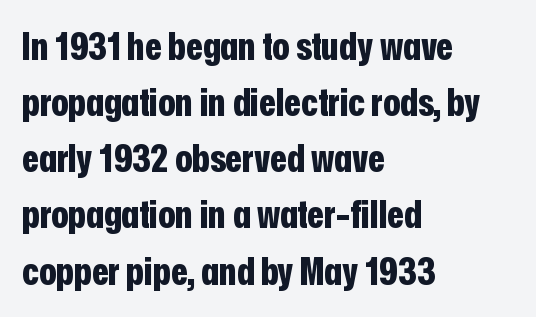
{"serif": "no", "italic": "no", "bold": "yes", "weight": "bold", "width": "condensed", "stroke_contrast": "low", "x_height": "medium", "monospaced": "no", "underline": "no", "align": "left", "line_spacing": "normal", "line_spacing_ratio": 1.44, "letter_spacing": "normal", "letter_spacing_em": 0.0, "glyph_px": 39}
